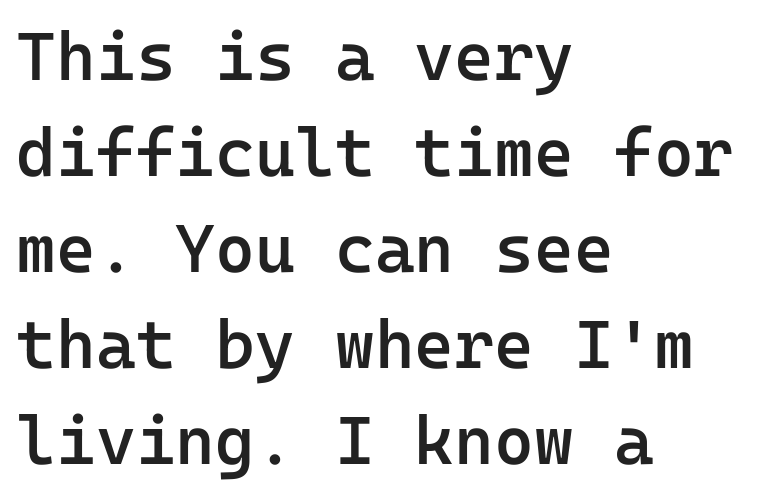
{"serif": "no", "italic": "no", "bold": "semi", "weight": "semibold", "width": "normal", "stroke_contrast": "low", "x_height": "medium", "monospaced": "yes", "underline": "no", "align": "left", "line_spacing": "normal", "line_spacing_ratio": 1.41, "letter_spacing": "normal", "letter_spacing_em": 0.0, "glyph_px": 68}
